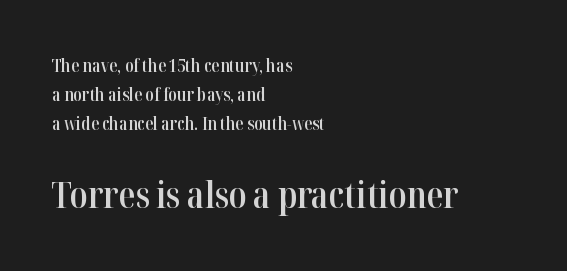
{"serif": "yes", "italic": "no", "bold": "semi", "weight": "semibold", "width": "condensed", "stroke_contrast": "high", "x_height": "medium", "monospaced": "no", "underline": "no", "align": "left", "line_spacing": "normal", "line_spacing_ratio": 1.6, "letter_spacing": "normal", "letter_spacing_em": 0.0, "larger_block": "second", "size_ratio": 2.06, "glyph_px": 37}
